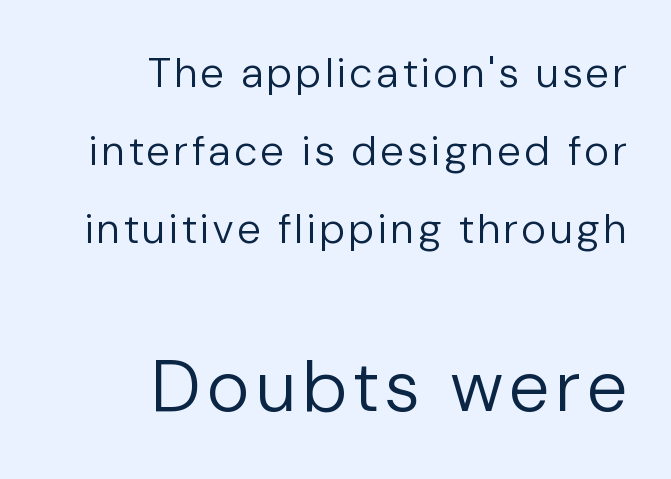
Q: Is the text bold? A: No.
Q: Is the text italic (slanted)? A: No, it is upright.
Q: Is the typeface a serif or a sans-serif typeface? A: Sans-serif.
Q: Is the text underlined? A: No.
Q: How is the paragraph aligned? A: Right-aligned.
Q: Which block of text is set in a larger size, the first (top) or the second (bottom)? A: The second (bottom) one.
Q: Width (condensed, normal, or wide)? A: Normal.
Q: Stroke contrast? A: Low.
Q: x-height? A: Medium.
Q: Monospaced? A: No.
